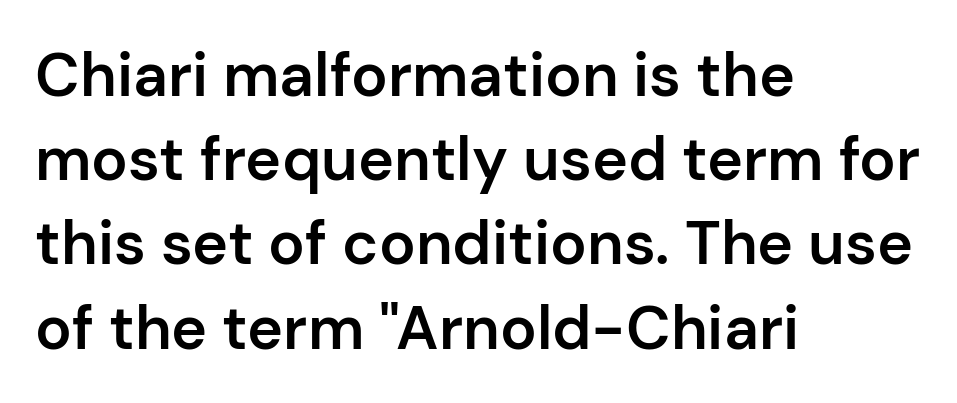
The image shows 61 px semibold sans-serif type, upright; set left-aligned, normal line spacing (1.38x), normal letter spacing, not underlined; low stroke contrast and a medium x-height.
